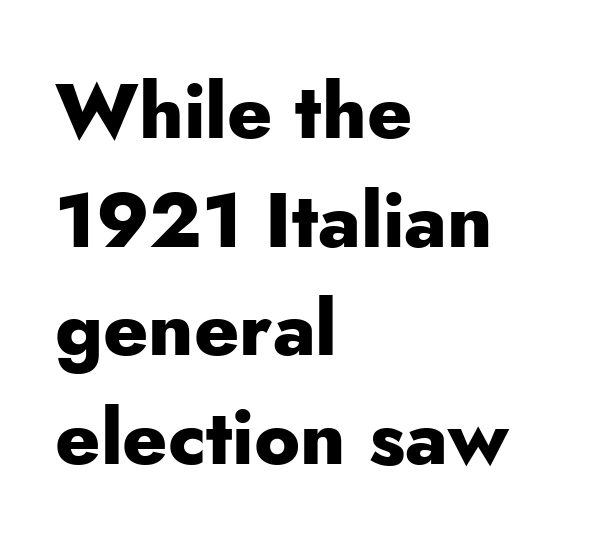
Q: Is the text bold? A: Yes.
Q: Is the text italic (slanted)? A: No, it is upright.
Q: Is the typeface a serif or a sans-serif typeface? A: Sans-serif.
Q: Is the text underlined? A: No.
Q: How is the paragraph aligned? A: Left-aligned.
Q: Is the spacing between letters normal or unusually wide? A: Normal.
Q: Is the spacing between lines tight, normal or loose? A: Normal.
Q: Width (condensed, normal, or wide)? A: Normal.
Q: Stroke contrast? A: Low.
Q: x-height? A: Small.
Q: Monospaced? A: No.
